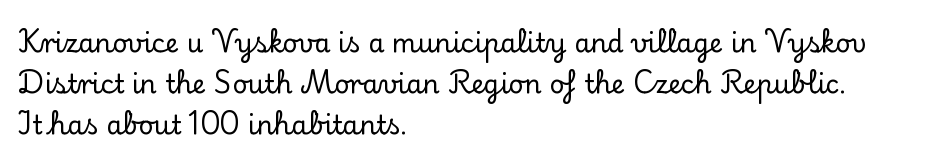
Descenders hang freely into open space. The font's upright variant was chosen for this text. Alignment: flush left. Leading: standard. The letterforms sit shoulder to shoulder at normal distance.
